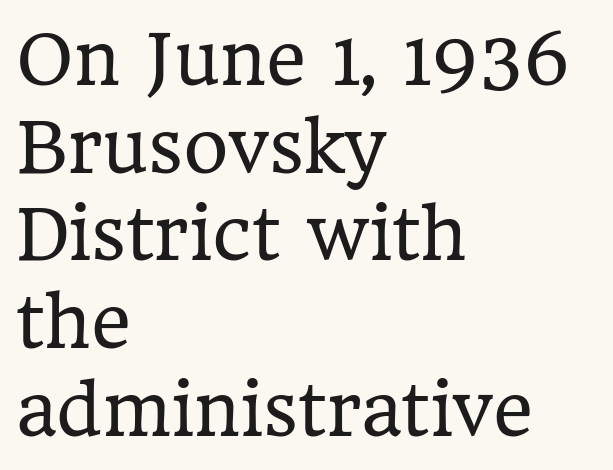
Q: Is the text bold? A: No.
Q: Is the text italic (slanted)? A: No, it is upright.
Q: Is the typeface a serif or a sans-serif typeface? A: Serif.
Q: Is the text underlined? A: No.
Q: How is the paragraph aligned? A: Left-aligned.
Q: Is the spacing between letters normal or unusually wide? A: Normal.
Q: Is the spacing between lines tight, normal or loose? A: Normal.
Q: Width (condensed, normal, or wide)? A: Normal.
Q: Stroke contrast? A: Low.
Q: x-height? A: Medium.
Q: Monospaced? A: No.
